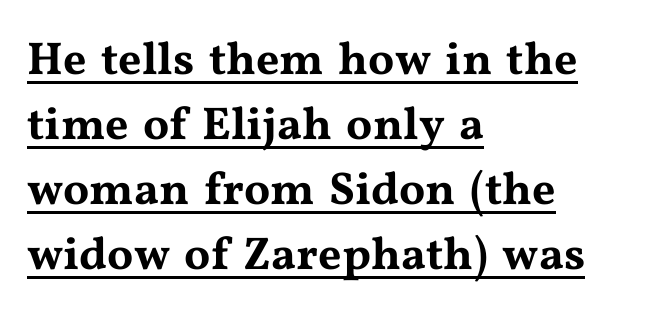
{"serif": "yes", "italic": "no", "width": "wide", "stroke_contrast": "medium", "x_height": "medium", "monospaced": "no", "underline": "yes", "align": "left", "line_spacing": "normal", "line_spacing_ratio": 1.41, "letter_spacing": "normal", "letter_spacing_em": 0.0, "glyph_px": 46}
